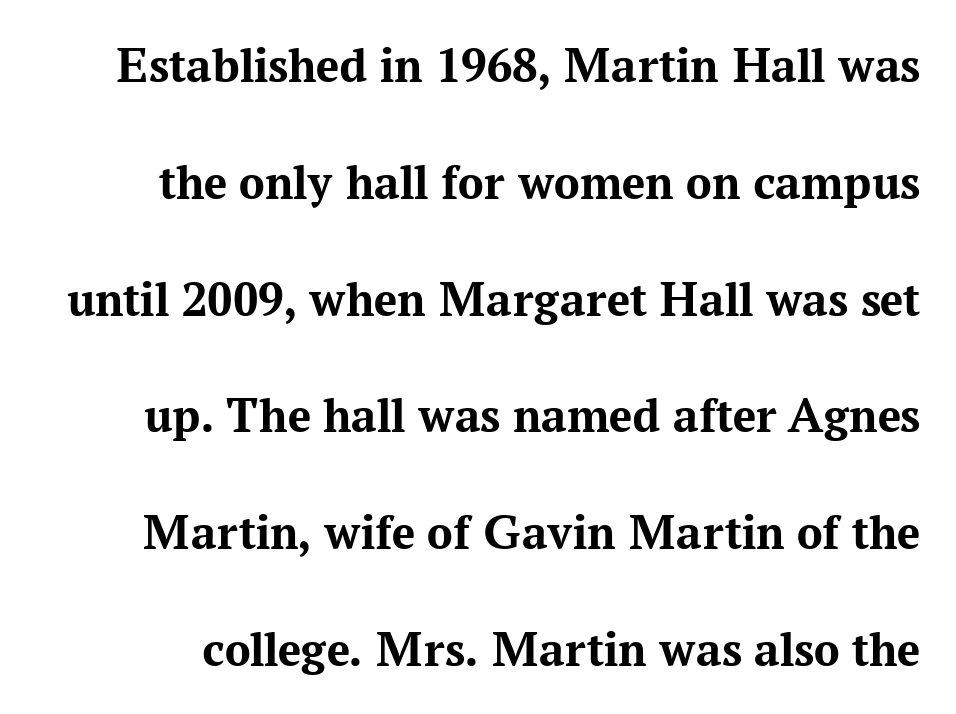
The image shows 51 px bold serif type, upright; set loose line spacing (2.29x), normal letter spacing, not underlined; medium stroke contrast and a medium x-height.
